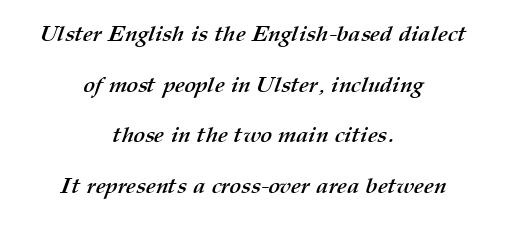
Q: Is the text bold? A: Yes.
Q: Is the text underlined? A: No.
Q: How is the paragraph aligned? A: Centered.
Q: Is the spacing between letters normal or unusually wide? A: Normal.
Q: Is the spacing between lines tight, normal or loose? A: Loose.
